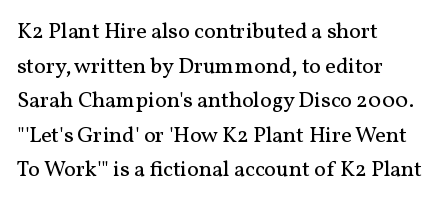
{"italic": "no", "bold": "no", "underline": "no", "align": "left", "line_spacing": "normal", "line_spacing_ratio": 1.57, "letter_spacing": "normal", "letter_spacing_em": 0.0, "glyph_px": 22}
